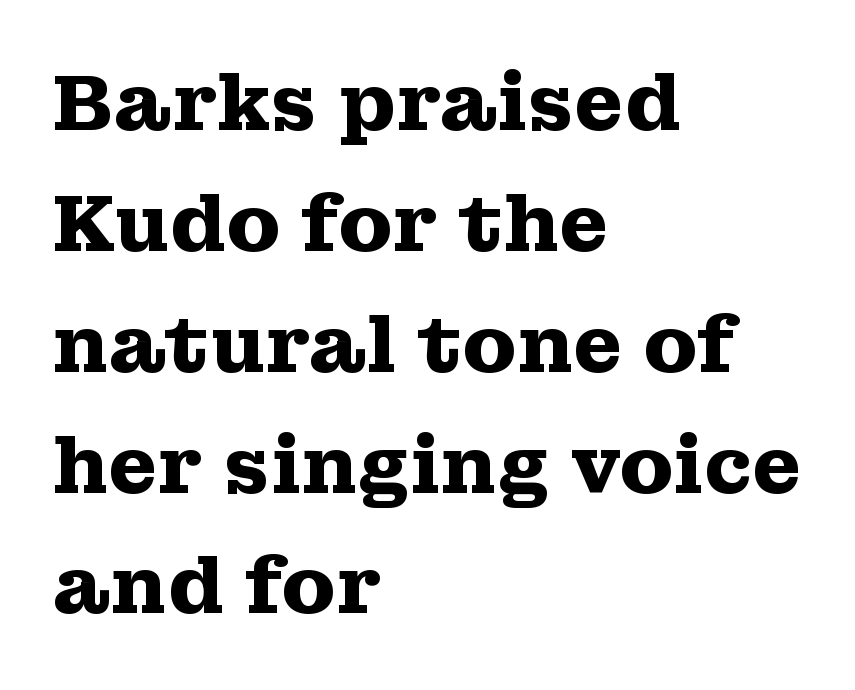
You could not count columns in this text — the font is proportionally spaced. Letter spacing: default. Ordinary non-slanted type is in use. Bare-footed words on every line. The text was rendered using a seriffed face with decorative stroke endings.
